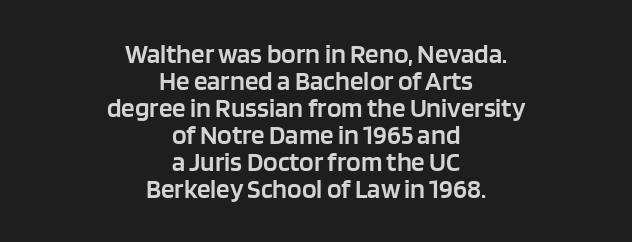
{"italic": "no", "bold": "semi", "underline": "no", "align": "center", "line_spacing": "tight", "line_spacing_ratio": 1.0, "letter_spacing": "normal", "letter_spacing_em": 0.0, "glyph_px": 27}
